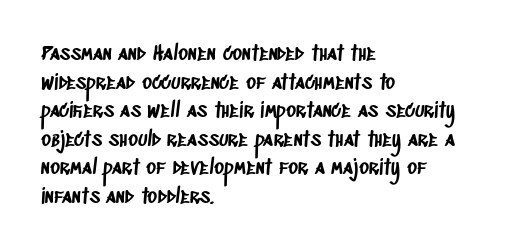
{"underline": "no", "align": "left", "line_spacing": "normal", "line_spacing_ratio": 1.36, "letter_spacing": "normal", "letter_spacing_em": 0.0, "glyph_px": 21}
